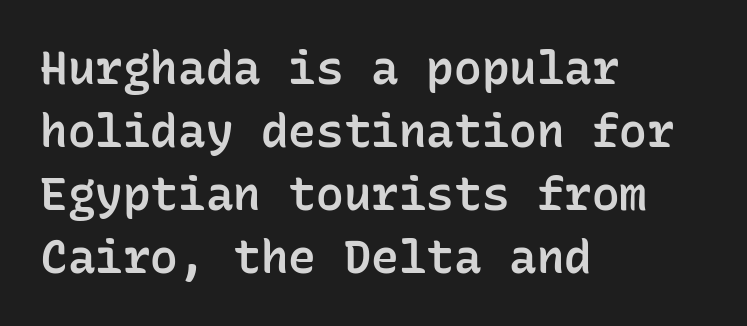
Q: Is the text bold? A: Semi-bold.
Q: Is the text italic (slanted)? A: No, it is upright.
Q: Is the typeface a serif or a sans-serif typeface? A: Sans-serif.
Q: Is the text underlined? A: No.
Q: How is the paragraph aligned? A: Left-aligned.
Q: Is the spacing between letters normal or unusually wide? A: Normal.
Q: Is the spacing between lines tight, normal or loose? A: Normal.
Q: Width (condensed, normal, or wide)? A: Normal.
Q: Stroke contrast? A: Low.
Q: x-height? A: Medium.
Q: Monospaced? A: Yes.
